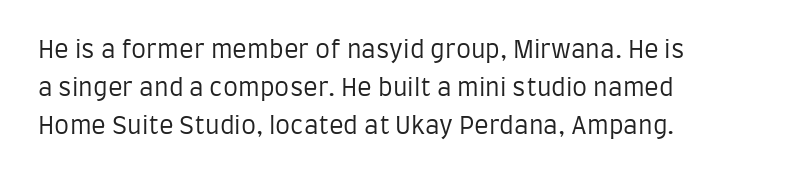
Q: Is the text bold? A: No.
Q: Is the text italic (slanted)? A: No, it is upright.
Q: Is the text underlined? A: No.
Q: How is the paragraph aligned? A: Left-aligned.
Q: Is the spacing between letters normal or unusually wide? A: Normal.
Q: Is the spacing between lines tight, normal or loose? A: Normal.
